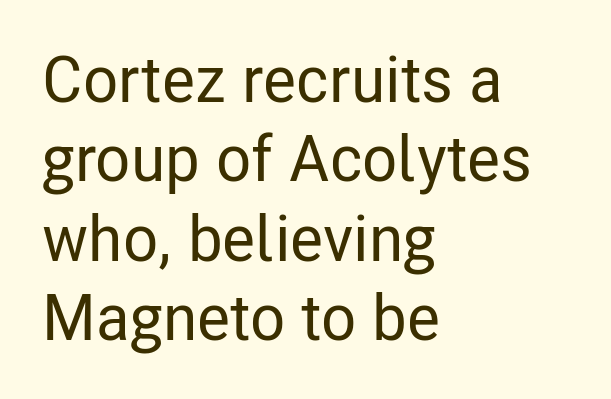
Q: Is the text italic (slanted)? A: No, it is upright.
Q: Is the typeface a serif or a sans-serif typeface? A: Sans-serif.
Q: Is the text underlined? A: No.
Q: How is the paragraph aligned? A: Left-aligned.
Q: Is the spacing between letters normal or unusually wide? A: Normal.
Q: Width (condensed, normal, or wide)? A: Condensed.
Q: Stroke contrast? A: Low.
Q: x-height? A: Medium.
Q: Monospaced? A: No.
